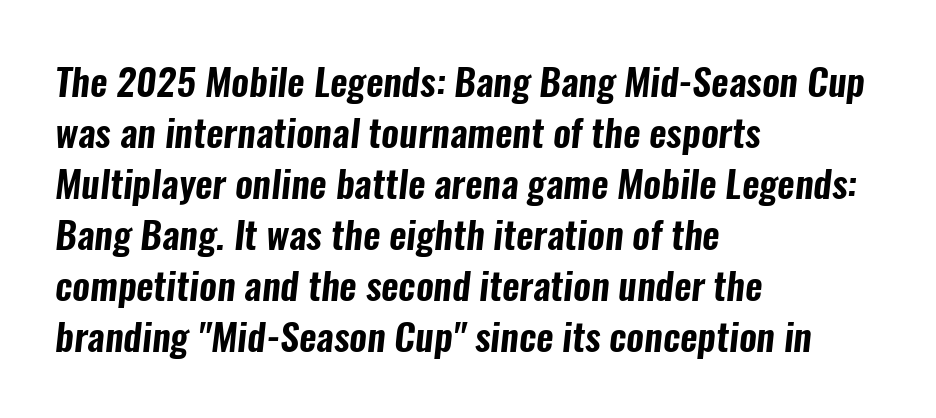
Check where the strokes stop: nothing finishes them off — pure sans. The letters advance in unequal steps, a hallmark of proportional type. This rendering leaves character spacing at its baseline value. The area under the type is left untouched. Summary of vertical rhythm: regular, with standard interline spacing. Visually the block forms a straight wall on the left and a jagged coastline on the right.
